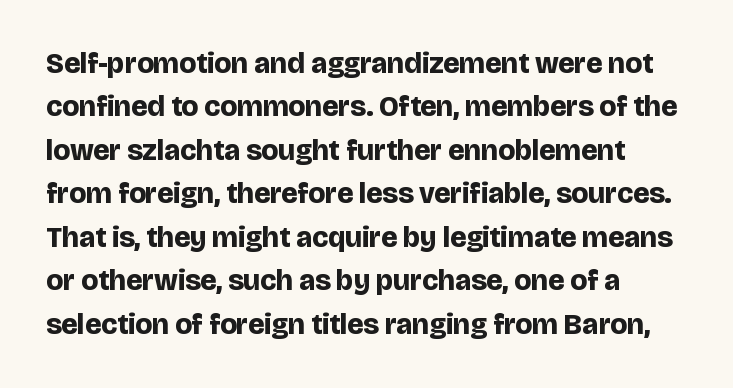
Q: Is the text bold? A: Yes.
Q: Is the text italic (slanted)? A: No, it is upright.
Q: Is the typeface a serif or a sans-serif typeface? A: Sans-serif.
Q: Is the text underlined? A: No.
Q: How is the paragraph aligned? A: Left-aligned.
Q: Is the spacing between letters normal or unusually wide? A: Normal.
Q: Is the spacing between lines tight, normal or loose? A: Normal.
Q: Width (condensed, normal, or wide)? A: Normal.
Q: Stroke contrast? A: Low.
Q: x-height? A: Large.
Q: Monospaced? A: No.
